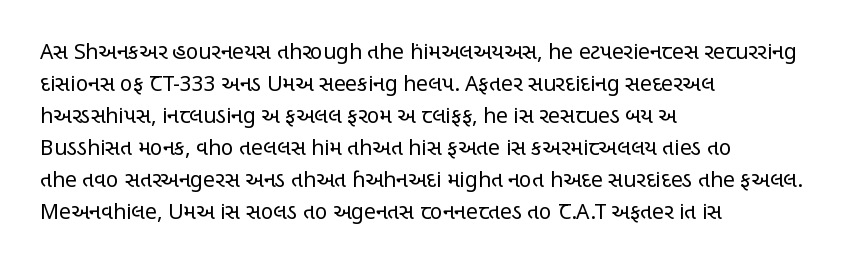
{"italic": "no", "bold": "no", "underline": "no", "align": "left", "line_spacing": "normal", "line_spacing_ratio": 1.52, "letter_spacing": "normal", "letter_spacing_em": 0.0, "glyph_px": 21}
